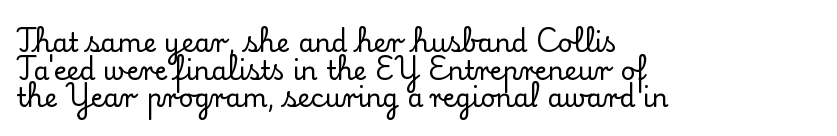
This rendering uses left alignment, leaving the right contour irregular. The gap between lines stays unmarked. Honestly, the letter spacing is just normal — you wouldn't notice it. Vertically, the passage feels compressed, each row crowding the next. Posture: straight, roman, zero tilt.
